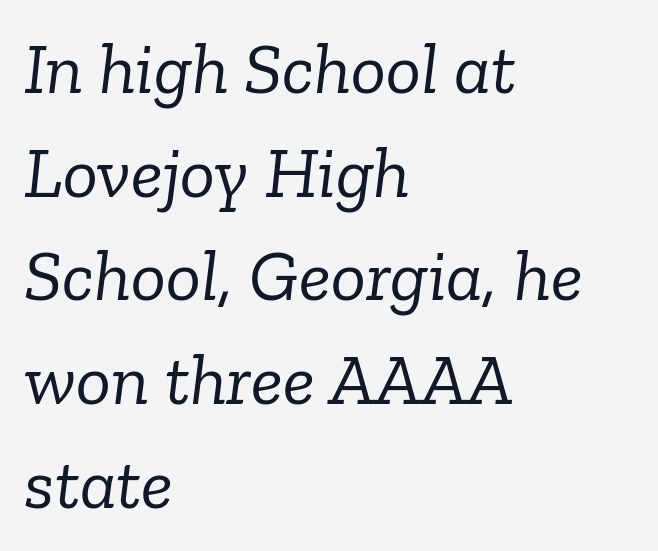
The face used here is seriffed, in the tradition of book romans. Here the glyphs are tracked normally, forming tight word shapes. An italicized treatment has been applied to the whole sample. The font is comparable to plain body text, perhaps lighter. Reading down the block, your eye returns to a fixed left position each line.
